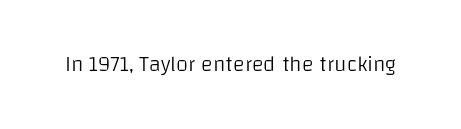
The space directly below the letters is spotless. Quick note: not italic, upright. The line texture is even and compact thanks to regular tracking. These glyphs show unthickened strokes, regular width or finer.
